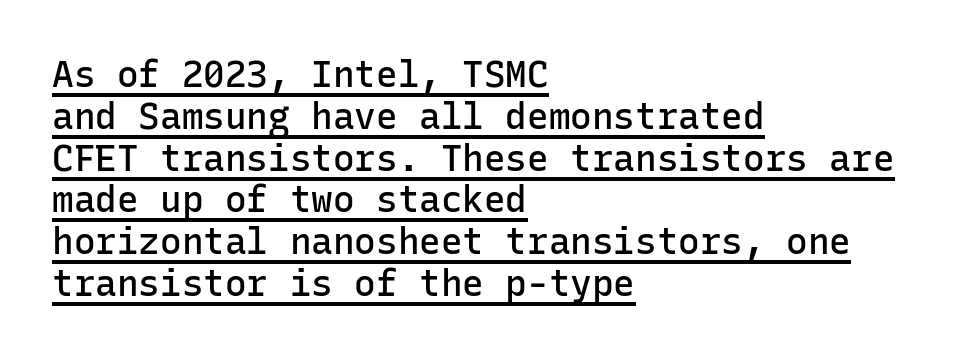
The image shows 36 px semibold sans-serif type, upright, monospaced; set left-aligned, line spacing 1.16x, normal letter spacing, underlined; low stroke contrast and a medium x-height.
